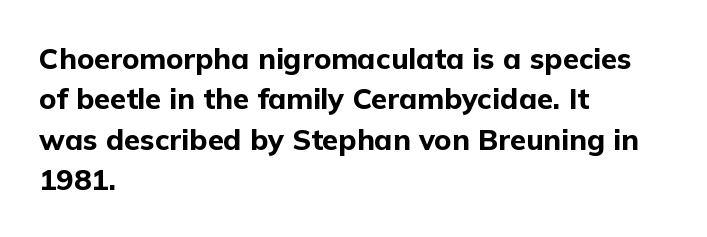
{"serif": "no", "italic": "no", "bold": "yes", "weight": "bold", "width": "normal", "stroke_contrast": "low", "x_height": "medium", "monospaced": "no", "underline": "no", "align": "left", "line_spacing": "normal", "line_spacing_ratio": 1.39, "letter_spacing": "normal", "letter_spacing_em": 0.0, "glyph_px": 29}
